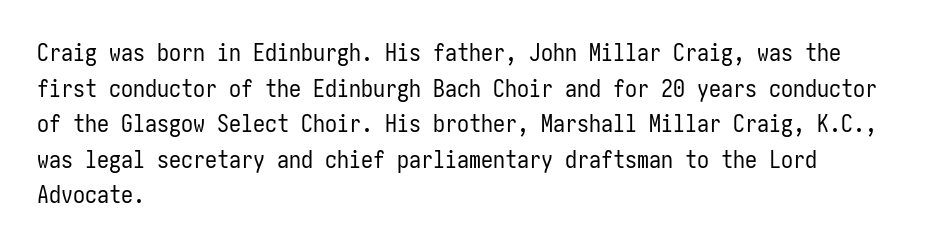
No italicization has been applied; the sample stays upright. Each line starts at the same left margin while the right side varies. Weight: regular or lighter. Compared with typical paragraphs, the rows here are spaced about the same. No extra tracking has been applied to these lines. Any mark beneath the type? The region is blank.
